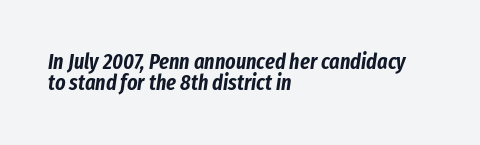
The image shows 22 px text type, italic (leaning right); set left-aligned, tight line spacing (0.97x), normal letter spacing, not underlined.
